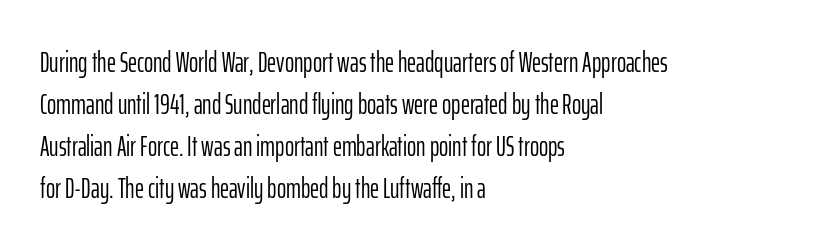
What's the leading like? Ordinary, nothing unusual. Caption: multi-line text, flush left, ragged right. You could not count columns in this text — the font is proportionally spaced. No extra ink here — the face is not bold.
